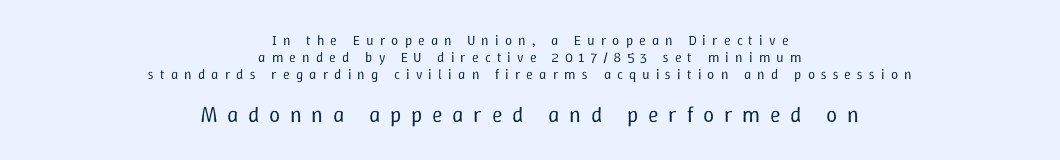
The image shows 22 px text type, upright; set centered, line spacing 1.23x, unusually wide letter spacing (+0.44 em), not underlined; the second (bottom) block is 1.57x larger.
